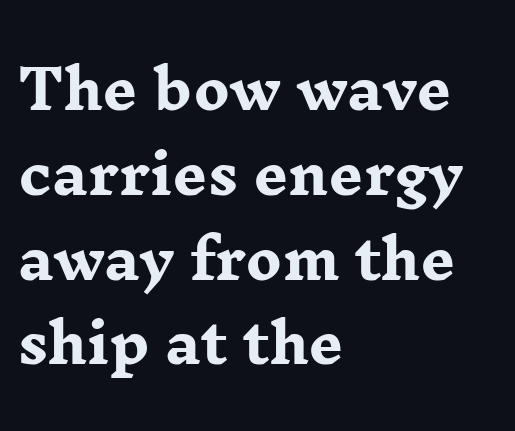
Q: Is the text bold? A: Yes.
Q: Is the text italic (slanted)? A: No, it is upright.
Q: Is the typeface a serif or a sans-serif typeface? A: Serif.
Q: Is the text underlined? A: No.
Q: How is the paragraph aligned? A: Left-aligned.
Q: Is the spacing between letters normal or unusually wide? A: Normal.
Q: Is the spacing between lines tight, normal or loose? A: Normal.
Q: Width (condensed, normal, or wide)? A: Wide.
Q: Stroke contrast? A: Low.
Q: x-height? A: Medium.
Q: Monospaced? A: No.
